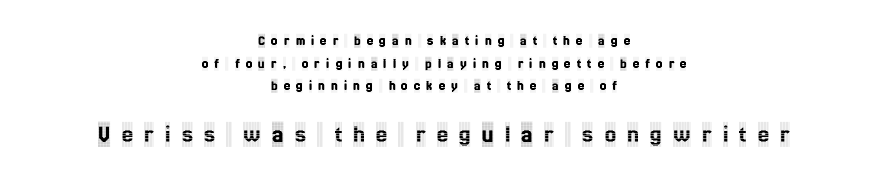
The image shows 25 px text type, upright; set centered, normal line spacing (1.61x), unusually wide letter spacing (+0.45 em), not underlined; the second (bottom) block is 1.79x larger.
